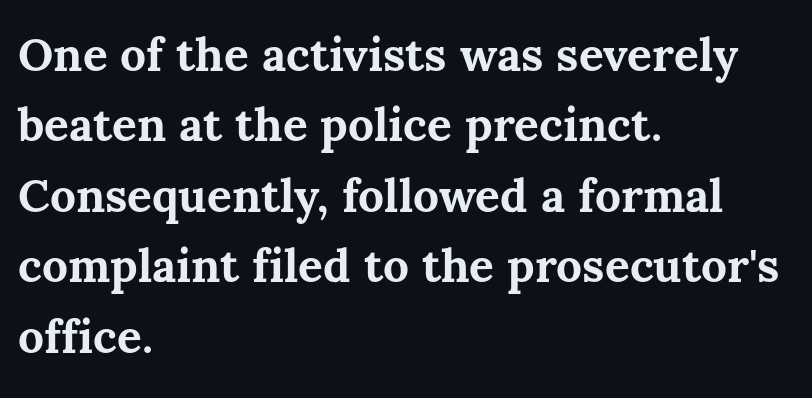
Characters follow at the spacing the type designer built in. Vertical spacing — default. The sample has been set heavy, in full bold. The letters stand straight up with perfectly vertical stems. Nobody drew a line under any word here. A typesetter would call this proportional, since set widths differ per character.
